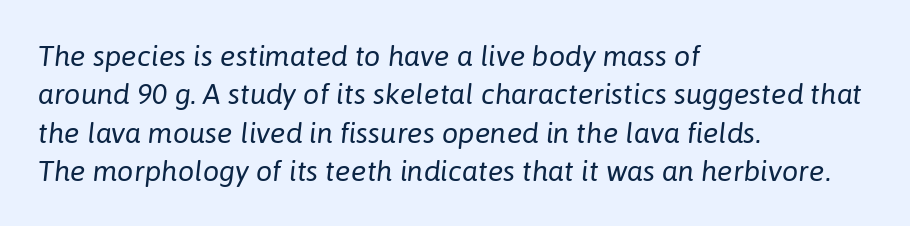
{"italic": "yes", "lean": "right", "slant_degrees": 6, "bold": "no", "weight": "regular", "width": "normal", "stroke_contrast": "low", "x_height": "medium", "monospaced": "no", "underline": "no", "align": "left", "line_spacing": "normal", "line_spacing_ratio": 1.32, "letter_spacing": "normal", "letter_spacing_em": 0.0, "glyph_px": 29}
